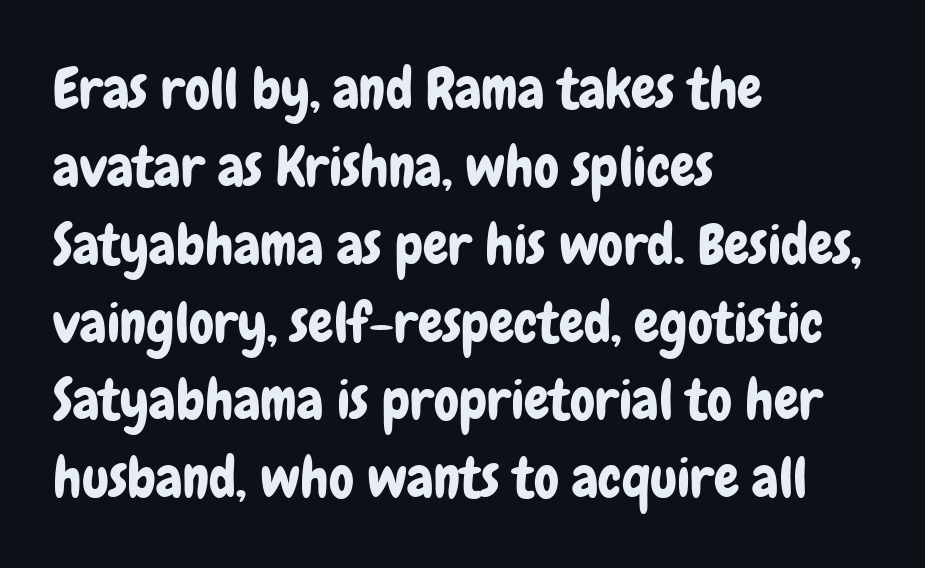
This rendering employs a face without finishing strokes, i.e., a sans-serif. Clear beneath every line of the passage. You could not count columns in this text — the font is proportionally spaced. The passage shown has conventional tracking throughout. Line starts are locked; line ends wander.
